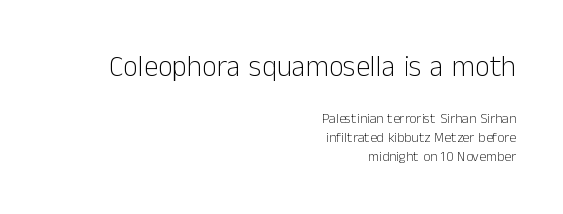
Reading down the block, your eye finds every line finishing at a fixed right position. Each stroke keeps to a modest, everyday thickness or less. The passage shown is not underscored anywhere. Nobody touched the tracking dial on this one.
